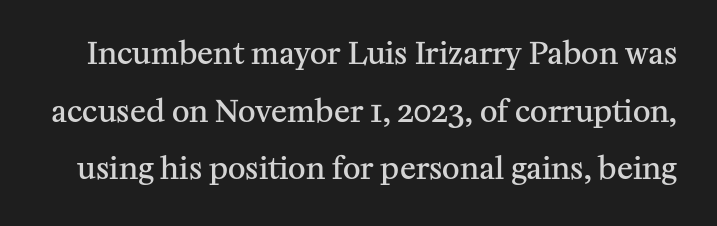
Type without underlining. Tall strokes in this sample are plumb rather than angled. Its strokes are somewhat broadened, the hallmark of semibold type. Between one letter and the next there's only the usual sliver of space. The type family on display is of the serif kind.
